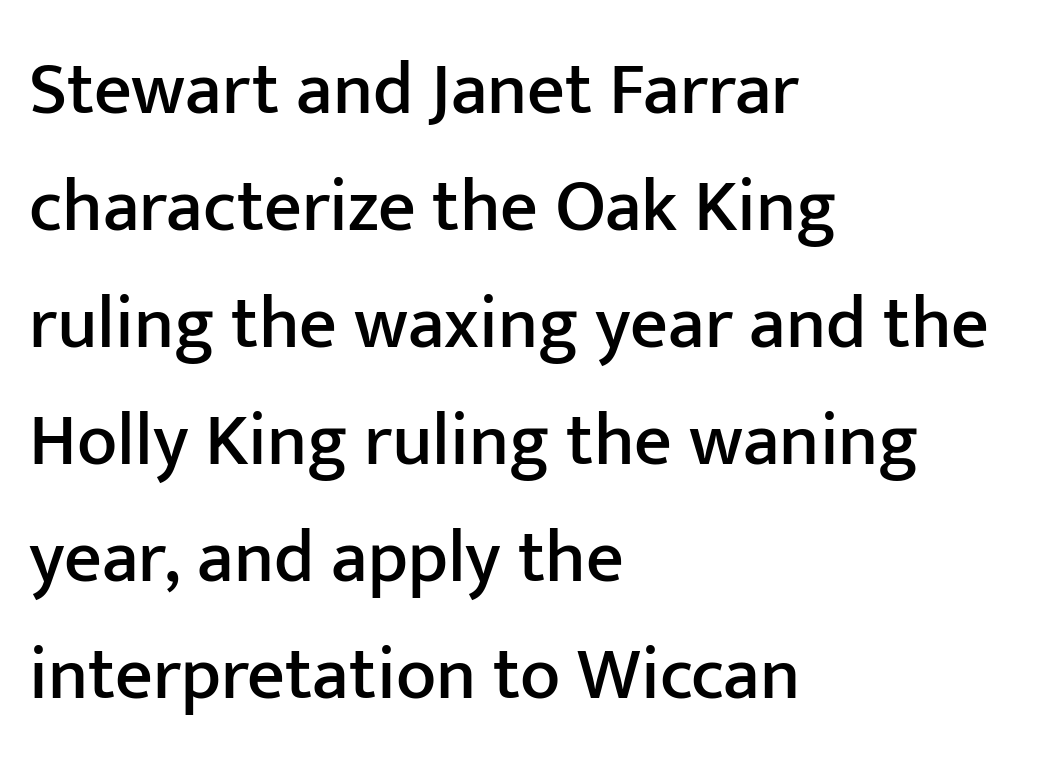
Q: Is the text italic (slanted)? A: No, it is upright.
Q: Is the typeface a serif or a sans-serif typeface? A: Sans-serif.
Q: Is the text underlined? A: No.
Q: How is the paragraph aligned? A: Left-aligned.
Q: Is the spacing between letters normal or unusually wide? A: Normal.
Q: Is the spacing between lines tight, normal or loose? A: Normal.
Q: Width (condensed, normal, or wide)? A: Normal.
Q: Stroke contrast? A: Low.
Q: x-height? A: Medium.
Q: Monospaced? A: No.
